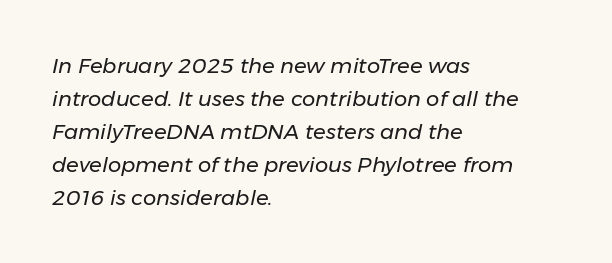
Q: Is the text bold? A: No.
Q: Is the text italic (slanted)? A: Yes, it leans right by about 11 degrees.
Q: Is the text underlined? A: No.
Q: How is the paragraph aligned? A: Left-aligned.
Q: Is the spacing between letters normal or unusually wide? A: Normal.
Q: Is the spacing between lines tight, normal or loose? A: Normal.
